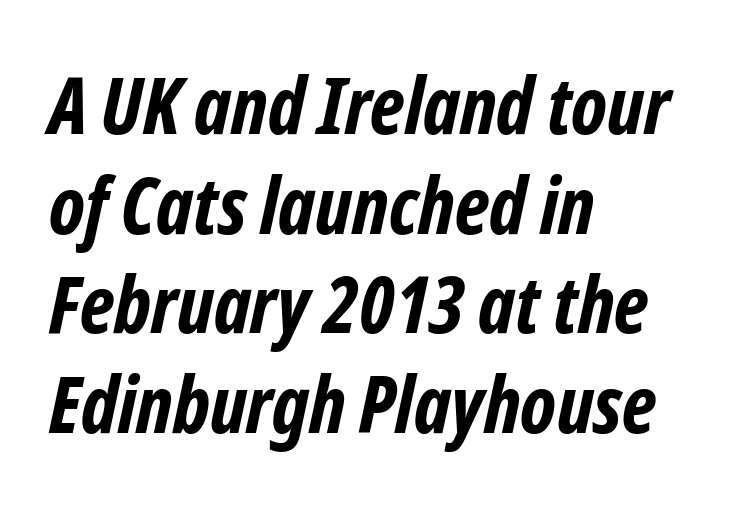
The image shows 79 px bold, condensed sans-serif type; set left-aligned, normal line spacing (1.26x), normal letter spacing, not underlined; low stroke contrast and a medium x-height.
